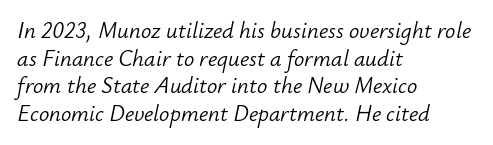
Alignment: flush left. Stems here are at most as thick as an everyday book face. Does the lettering tilt? It does — this is italic. The space directly below the letters is spotless.
